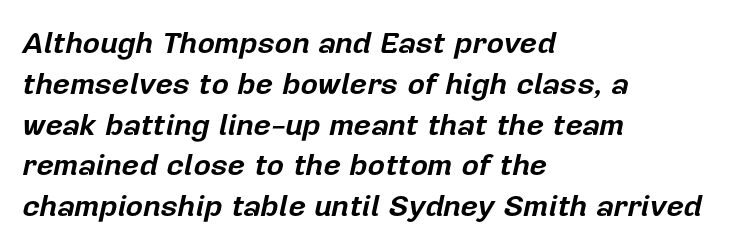
{"italic": "yes", "lean": "right", "slant_degrees": 12, "bold": "yes", "weight": "bold", "width": "normal", "stroke_contrast": "low", "x_height": "medium", "monospaced": "no", "underline": "no", "align": "left", "line_spacing": "normal", "line_spacing_ratio": 1.36, "letter_spacing": "normal", "letter_spacing_em": 0.0, "glyph_px": 30}
